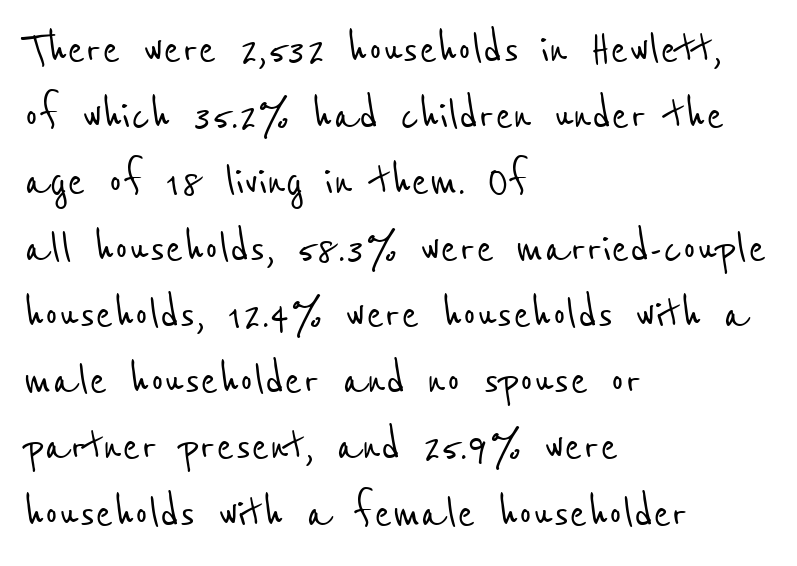
The image shows 53 px condensed sans-serif type; set left-aligned, normal line spacing (1.25x), normal letter spacing, not underlined; low stroke contrast and a medium x-height.
